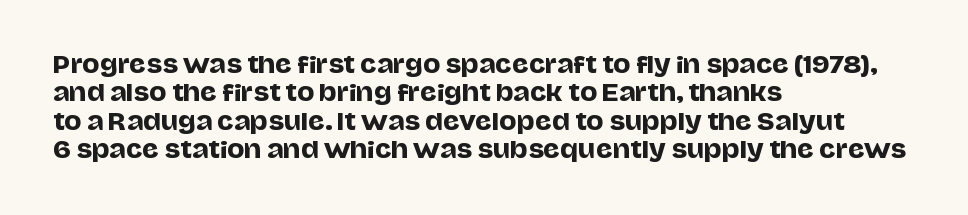
{"italic": "no", "underline": "no", "align": "left", "line_spacing_ratio": 1.23, "letter_spacing": "normal", "letter_spacing_em": 0.0, "glyph_px": 23}
